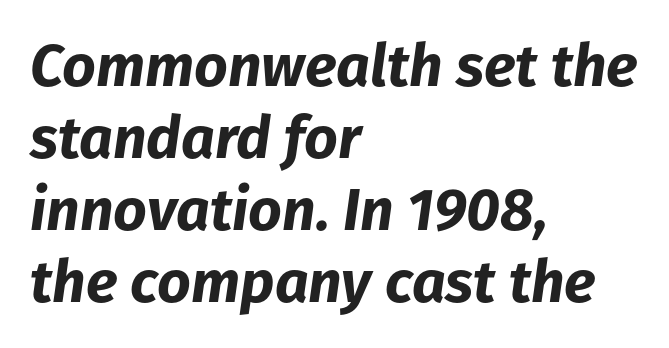
The image shows 59 px bold type, italic (leaning right); set left-aligned, line spacing 1.22x, normal letter spacing, not underlined; low stroke contrast and a medium x-height.
